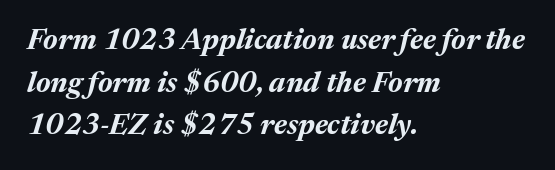
Q: Is the text bold? A: Yes.
Q: Is the text italic (slanted)? A: Yes, it leans right by about 17 degrees.
Q: Is the text underlined? A: No.
Q: How is the paragraph aligned? A: Left-aligned.
Q: Is the spacing between letters normal or unusually wide? A: Normal.
Q: Is the spacing between lines tight, normal or loose? A: Normal.
Q: Width (condensed, normal, or wide)? A: Normal.
Q: Stroke contrast? A: Medium.
Q: x-height? A: Medium.
Q: Monospaced? A: No.
